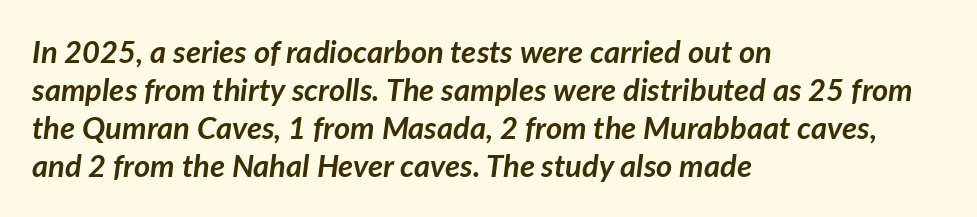
These lines stack with their left ends in a neat column. The letters are bold, with thick, heavy strokes. Here the designer chose a conventional face with non-uniform glyph widths. Rendered with sloped, italic letterforms. Beneath every word, the page is bare.
